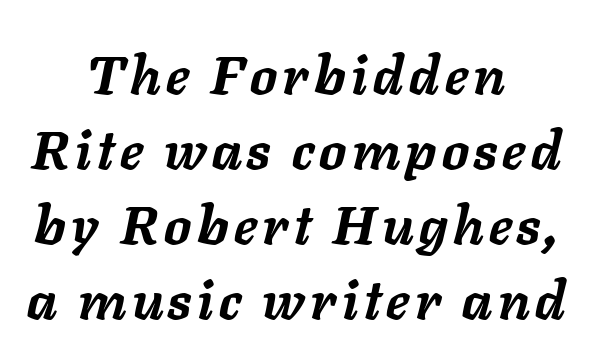
Observe the lean: these are italic letterforms. Note the varied advance widths — an 'i' is clearly narrower than an 'm'. The rag falls on both sides of this text block equally. Is the type bold? Yes — the strokes are clearly thick and heavy. Rule under the text: the space is simply empty. One glance says typical: line gaps are just what's usual.
